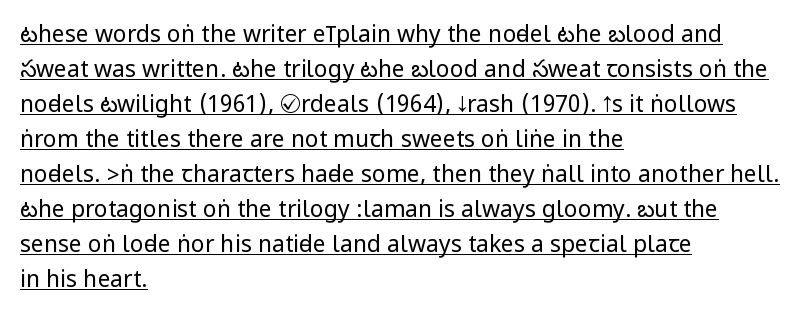
{"italic": "no", "bold": "no", "underline": "yes", "align": "left", "line_spacing": "normal", "line_spacing_ratio": 1.52, "letter_spacing": "normal", "letter_spacing_em": 0.0, "glyph_px": 23}
